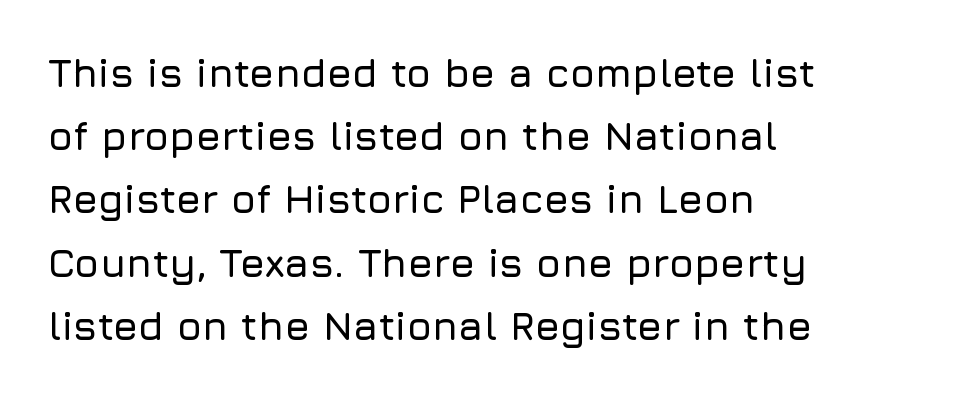
{"serif": "no", "italic": "no", "width": "normal", "stroke_contrast": "low", "x_height": "medium", "monospaced": "no", "underline": "no", "align": "left", "line_spacing": "normal", "line_spacing_ratio": 1.58, "letter_spacing": "normal", "letter_spacing_em": 0.0, "glyph_px": 40}
